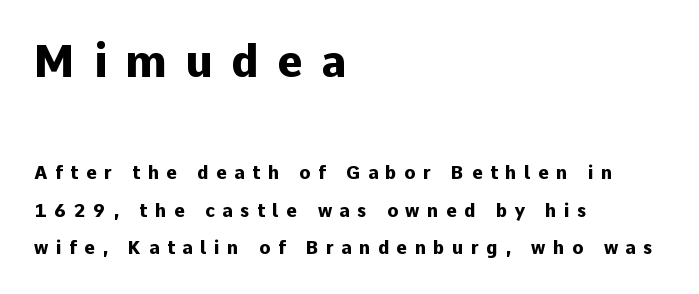
The strip under each line holds only bare page. Does the type have serifs? No, each stem ends abruptly. The rendering inserts visible extra space after every character. Horizontal alignment here is leftward, the default for most running prose. A roman cut, with each character standing at attention. The typesetting leans heavy: a genuine bold.
